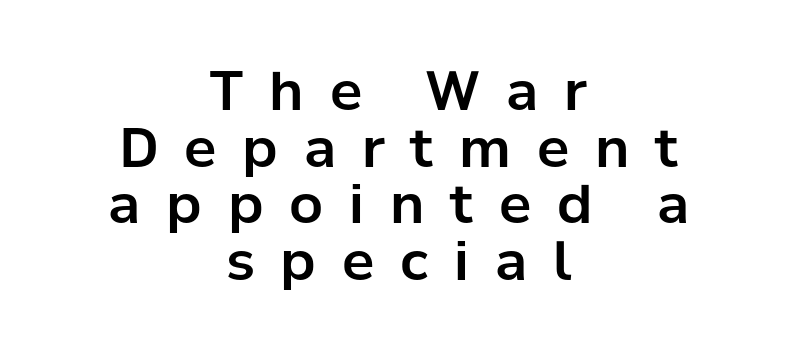
{"serif": "no", "italic": "no", "width": "normal", "stroke_contrast": "low", "x_height": "medium", "monospaced": "no", "underline": "no", "align": "center", "line_spacing": "tight", "line_spacing_ratio": 1.05, "letter_spacing": "wide", "letter_spacing_em": 0.48, "glyph_px": 54}
